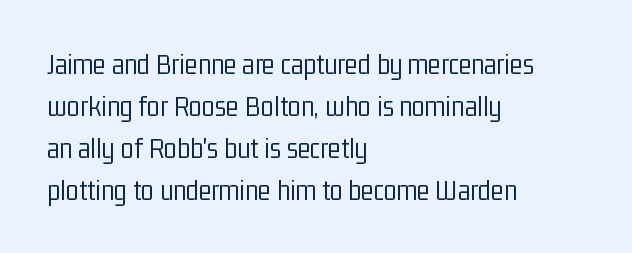
Spacing between characters is what you'd get straight out of the box. Think of a printed novel: that variable character pitch is what you see here. Quick note: not italic, upright. A classic flush-left, rag-right setting is used for this passage. Are there feet on the stems? There aren't — it's a sans.
